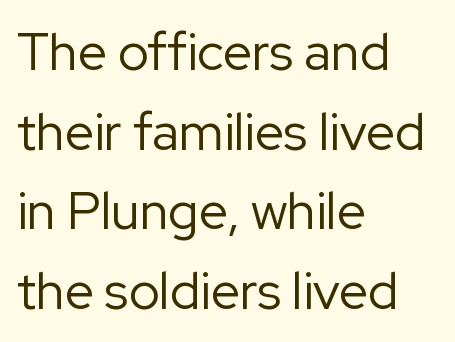
The image shows 52 px regular-weight sans-serif type, upright; set left-aligned, normal line spacing (1.53x), normal letter spacing, not underlined; low stroke contrast and a medium x-height.
